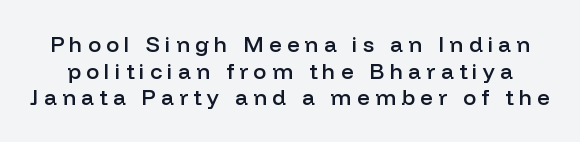
{"italic": "no", "bold": "semi", "underline": "no", "line_spacing_ratio": 1.21, "letter_spacing": "wide", "letter_spacing_em": 0.24, "glyph_px": 22}
